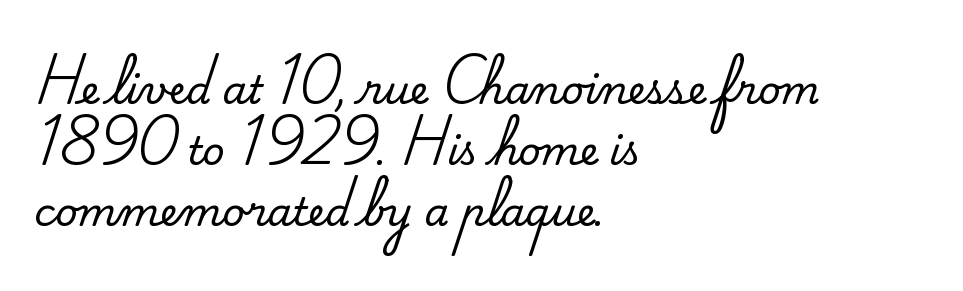
Q: Is the text italic (slanted)? A: Yes.
Q: Is the typeface a serif or a sans-serif typeface? A: Serif.
Q: Is the text underlined? A: No.
Q: How is the paragraph aligned? A: Left-aligned.
Q: Is the spacing between letters normal or unusually wide? A: Normal.
Q: Is the spacing between lines tight, normal or loose? A: Normal.
Q: Width (condensed, normal, or wide)? A: Normal.
Q: Stroke contrast? A: Medium.
Q: x-height? A: Small.
Q: Monospaced? A: No.
